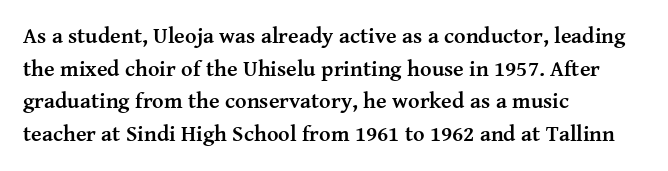
{"italic": "no", "bold": "yes", "underline": "no", "align": "left", "line_spacing": "normal", "line_spacing_ratio": 1.48, "letter_spacing": "normal", "letter_spacing_em": 0.0, "glyph_px": 22}
